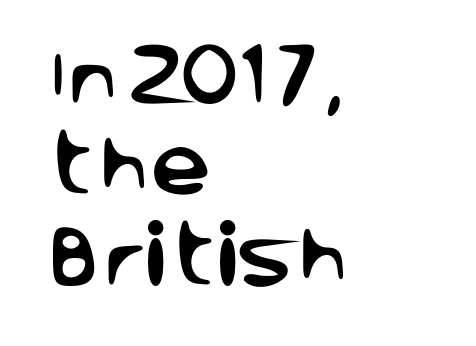
The letters stand upright; this is a roman face. The glyphs in this specimen are sans serif. Note the varied advance widths — an 'i' is clearly narrower than an 'm'. Nobody touched the tracking dial on this one.
